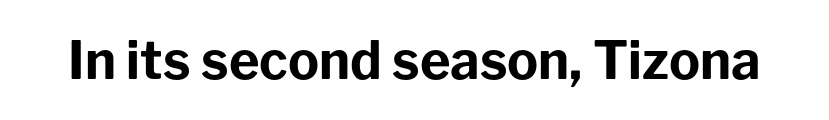
{"serif": "no", "italic": "no", "bold": "yes", "weight": "bold", "width": "normal", "stroke_contrast": "low", "x_height": "medium", "monospaced": "no", "underline": "no", "letter_spacing": "normal", "letter_spacing_em": 0.0, "glyph_px": 52}
